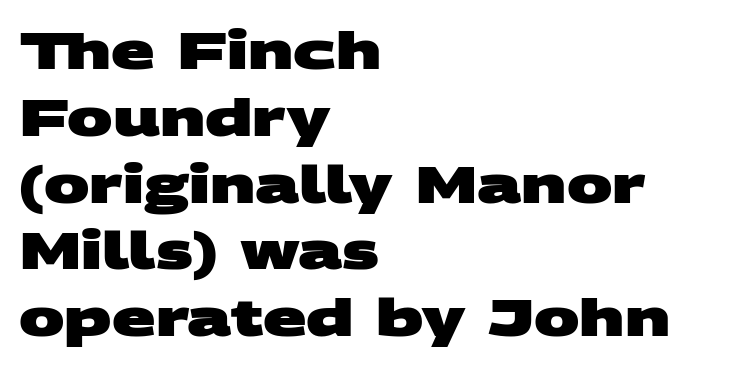
{"serif": "no", "bold": "yes", "weight": "heavy", "width": "wide", "stroke_contrast": "medium", "x_height": "large", "monospaced": "no", "underline": "no", "align": "left", "line_spacing": "normal", "line_spacing_ratio": 1.31, "letter_spacing": "normal", "letter_spacing_em": 0.0, "glyph_px": 51}
